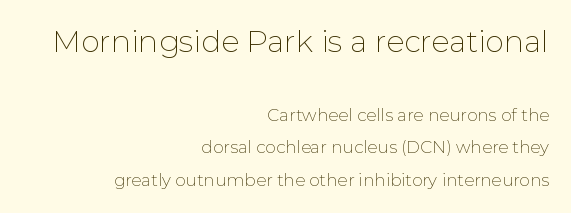
The image shows 30 px thin sans-serif type, upright; set right-aligned, loose line spacing (1.92x), normal letter spacing, not underlined; the first (top) block is 1.76x larger; low stroke contrast and a medium x-height.
